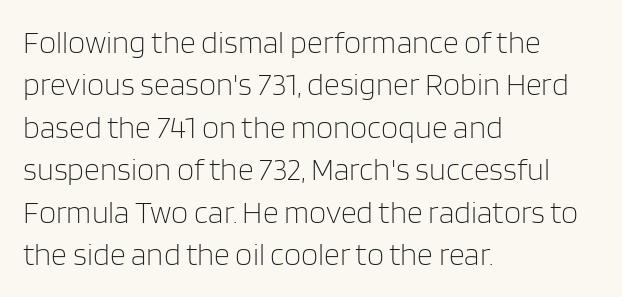
Q: Is the text bold? A: No.
Q: Is the text italic (slanted)? A: No, it is upright.
Q: Is the typeface a serif or a sans-serif typeface? A: Sans-serif.
Q: Is the text underlined? A: No.
Q: How is the paragraph aligned? A: Left-aligned.
Q: Is the spacing between letters normal or unusually wide? A: Normal.
Q: Is the spacing between lines tight, normal or loose? A: Normal.
Q: Width (condensed, normal, or wide)? A: Normal.
Q: Stroke contrast? A: Low.
Q: x-height? A: Large.
Q: Monospaced? A: No.
